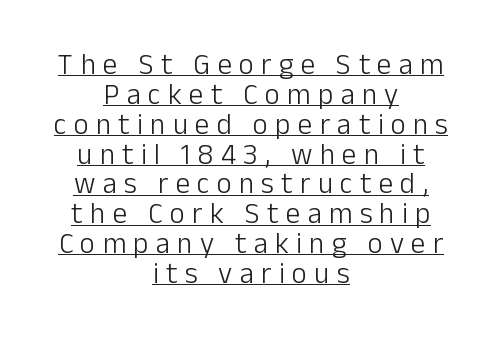
The face used here is a sans, in the tradition of grotesques and geometrics. The whitespace from short lines is split evenly between both sides. These lines are rendered in a variable-pitch font. Ink coverage per letter is moderate at most.
